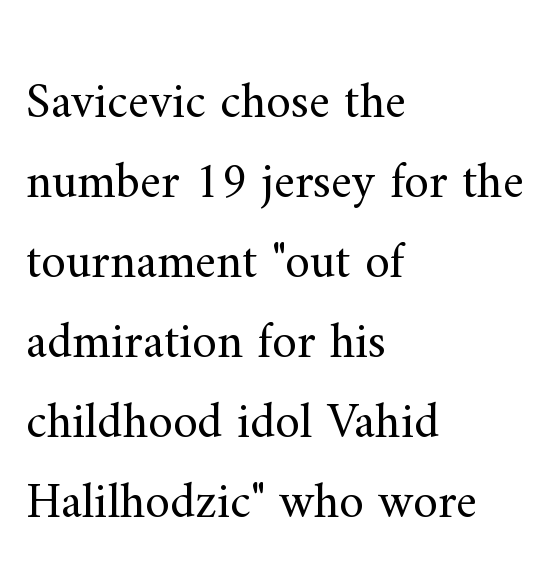
Q: Is the text bold? A: No.
Q: Is the text italic (slanted)? A: No, it is upright.
Q: Is the typeface a serif or a sans-serif typeface? A: Serif.
Q: Is the text underlined? A: No.
Q: How is the paragraph aligned? A: Left-aligned.
Q: Is the spacing between letters normal or unusually wide? A: Normal.
Q: Is the spacing between lines tight, normal or loose? A: Normal.
Q: Width (condensed, normal, or wide)? A: Normal.
Q: Stroke contrast? A: Medium.
Q: x-height? A: Small.
Q: Monospaced? A: No.
